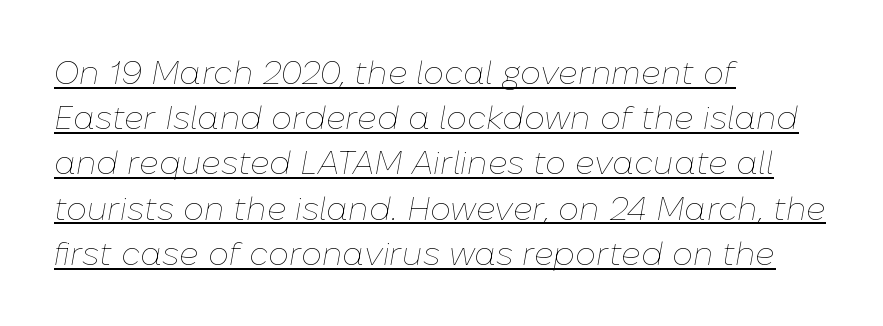
{"italic": "yes", "lean": "right", "slant_degrees": 10, "bold": "no", "weight": "thin", "width": "normal", "stroke_contrast": "low", "x_height": "medium", "monospaced": "no", "underline": "yes", "align": "left", "line_spacing": "normal", "line_spacing_ratio": 1.37, "letter_spacing": "normal", "letter_spacing_em": 0.0, "glyph_px": 33}
